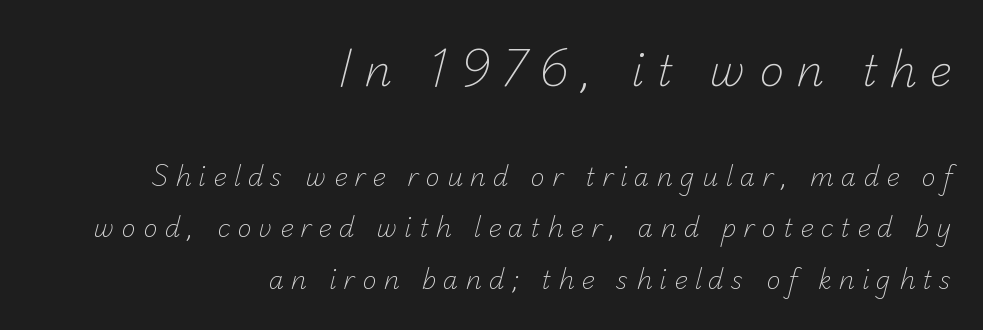
Q: Is the text bold? A: No.
Q: Is the typeface a serif or a sans-serif typeface? A: Sans-serif.
Q: Is the text underlined? A: No.
Q: How is the paragraph aligned? A: Right-aligned.
Q: Is the spacing between letters normal or unusually wide? A: Unusually wide.
Q: Is the spacing between lines tight, normal or loose? A: Loose.
Q: Which block of text is set in a larger size, the first (top) or the second (bottom)? A: The first (top) one.
Q: Width (condensed, normal, or wide)? A: Normal.
Q: Stroke contrast? A: Low.
Q: x-height? A: Small.
Q: Monospaced? A: No.
